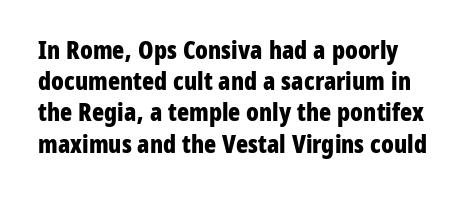
The image shows 25 px bold type, upright; set normal line spacing (1.25x), normal letter spacing, not underlined.
